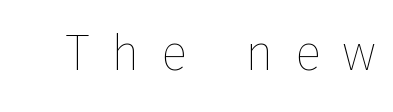
{"italic": "no", "bold": "no", "weight": "thin", "width": "normal", "stroke_contrast": "low", "x_height": "medium", "monospaced": "no", "underline": "no", "letter_spacing": "wide", "letter_spacing_em": 0.42, "glyph_px": 50}
